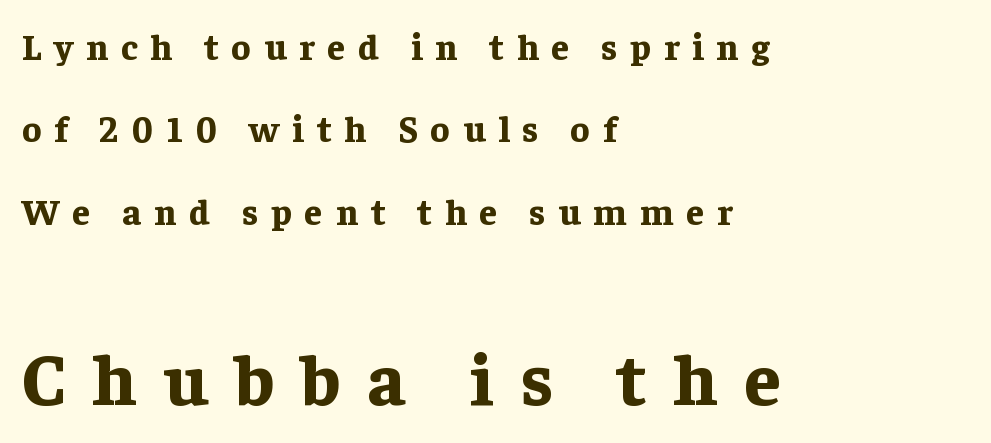
The image shows 73 px bold serif type, upright; set left-aligned, loose line spacing (2.29x), unusually wide letter spacing (+0.36 em), not underlined; the second (bottom) block is 2.03x larger; low stroke contrast and a medium x-height.
